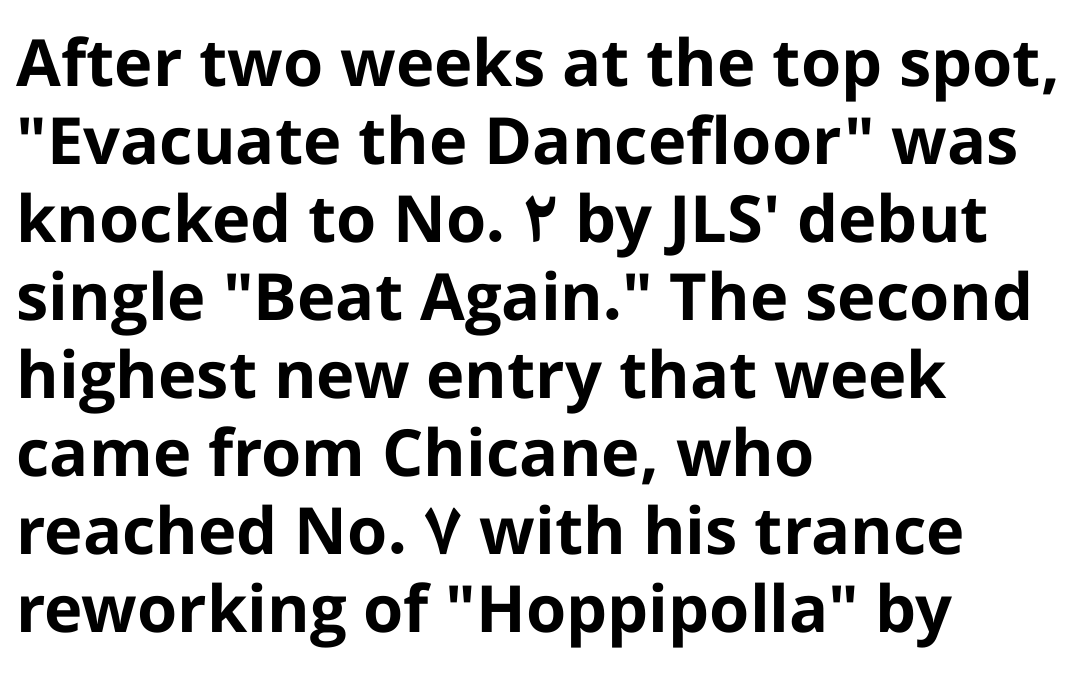
The letterforms sit shoulder to shoulder at normal distance. Strokes here are thick enough to call this a true bold. Vertical strokes here are truly vertical. Check where the strokes stop: nothing finishes them off — pure sans. Honestly, there is no underline to notice here at all. The rendering uses natural spacing where letterforms have individual widths.
